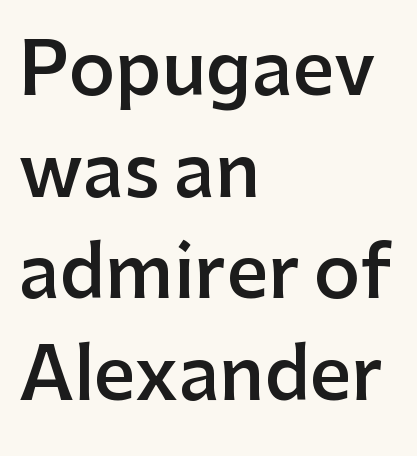
Rendered with straight, roman letterforms. Has an underline been added? It has not. Letterform terminals end flat and unadorned throughout the passage. Line starts are locked; line ends wander. Students, note that the glyphs here touch the page at normal intervals.
